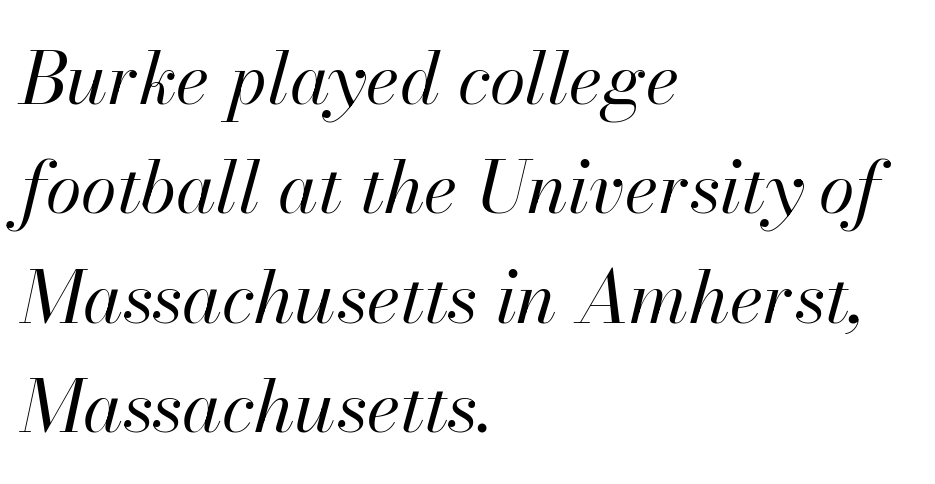
The image shows 73 px regular-weight type, italic (leaning right); set left-aligned, normal line spacing (1.5x), normal letter spacing, not underlined; high stroke contrast and a small x-height.
